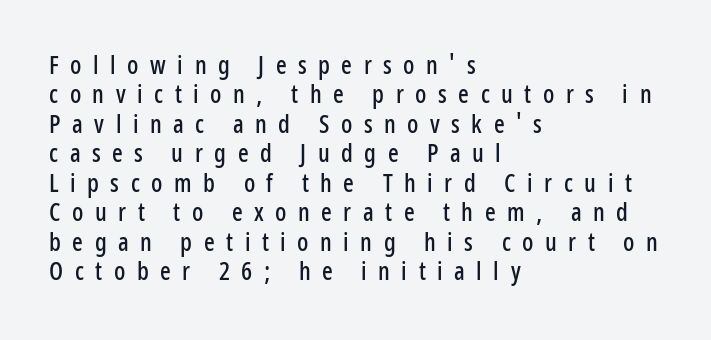
Underline: absent. Characters follow at a spacing far wider than the type designer built in. These lines stack with their left ends in a neat column. Every stem runs plumb, perpendicular to the baseline.
